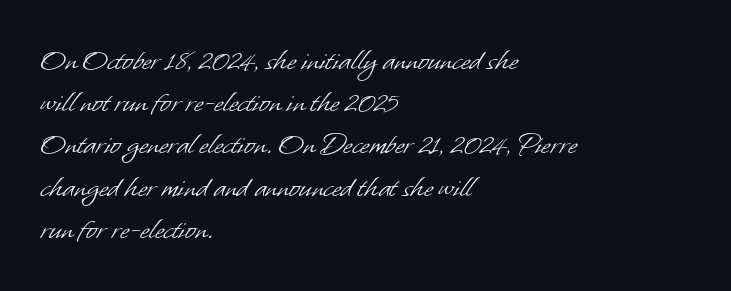
Q: Is the text bold? A: No.
Q: Is the typeface a serif or a sans-serif typeface? A: Sans-serif.
Q: Is the text underlined? A: No.
Q: How is the paragraph aligned? A: Left-aligned.
Q: Is the spacing between letters normal or unusually wide? A: Normal.
Q: Is the spacing between lines tight, normal or loose? A: Normal.
Q: Width (condensed, normal, or wide)? A: Normal.
Q: Stroke contrast? A: Low.
Q: x-height? A: Small.
Q: Monospaced? A: No.
